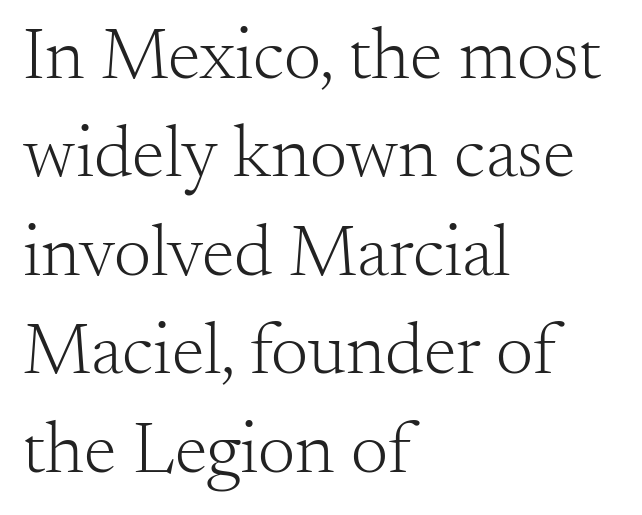
Look at the tracking — it's just the regular setting, nothing added. Posture: vertical. Is there much room between lines? A standard amount, neither cramped nor airy. Bold? No — there's no thickening of the strokes. Observe the serifs anchoring each vertical stroke in this sample. Left-aligned paragraph, ragged on the right.
